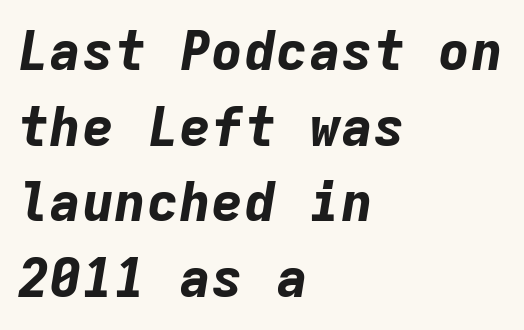
The image shows 54 px bold type, italic (leaning right), monospaced; set left-aligned, normal line spacing (1.4x), normal letter spacing, not underlined; low stroke contrast and a medium x-height.
